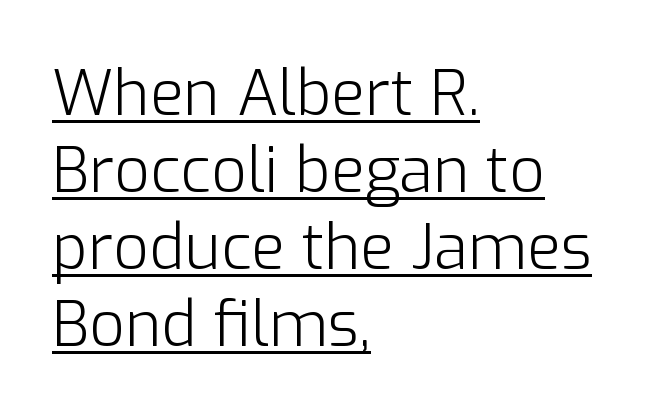
{"serif": "no", "italic": "no", "bold": "no", "weight": "light", "width": "normal", "stroke_contrast": "low", "x_height": "medium", "monospaced": "no", "underline": "yes", "align": "left", "line_spacing_ratio": 1.24, "letter_spacing": "normal", "letter_spacing_em": 0.0, "glyph_px": 62}
